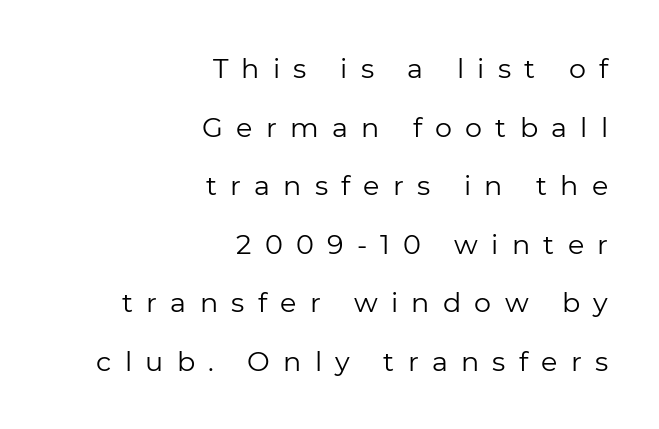
{"italic": "no", "bold": "no", "underline": "no", "align": "right", "line_spacing": "loose", "line_spacing_ratio": 2.17, "letter_spacing": "wide", "letter_spacing_em": 0.49, "glyph_px": 27}
